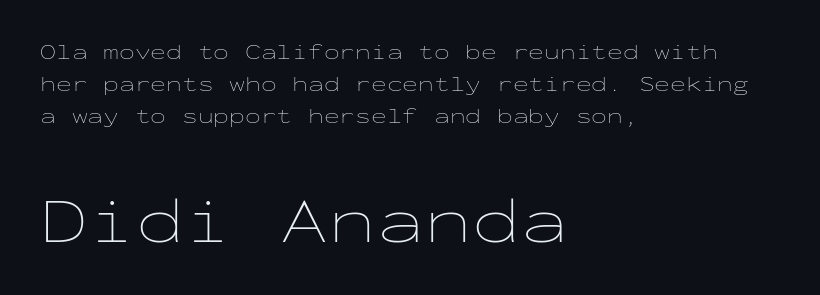
Q: Is the text bold? A: No.
Q: Is the text italic (slanted)? A: No, it is upright.
Q: Is the text underlined? A: No.
Q: How is the paragraph aligned? A: Left-aligned.
Q: Is the spacing between letters normal or unusually wide? A: Normal.
Q: Is the spacing between lines tight, normal or loose? A: Normal.
Q: Which block of text is set in a larger size, the first (top) or the second (bottom)? A: The second (bottom) one.
Q: Width (condensed, normal, or wide)? A: Wide.
Q: Stroke contrast? A: Low.
Q: x-height? A: Medium.
Q: Monospaced? A: Yes.
